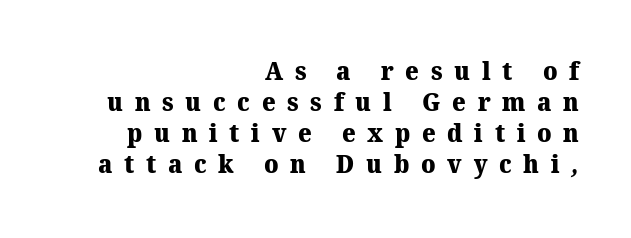
Q: Is the text bold? A: Yes.
Q: Is the text underlined? A: No.
Q: How is the paragraph aligned? A: Right-aligned.
Q: Is the spacing between letters normal or unusually wide? A: Unusually wide.
